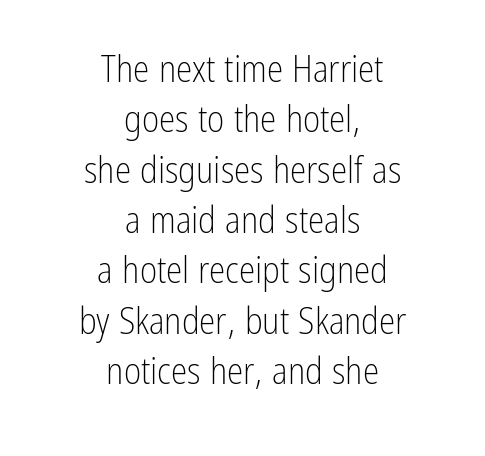
Q: Is the text bold? A: No.
Q: Is the text italic (slanted)? A: No, it is upright.
Q: Is the typeface a serif or a sans-serif typeface? A: Sans-serif.
Q: Is the text underlined? A: No.
Q: How is the paragraph aligned? A: Centered.
Q: Is the spacing between letters normal or unusually wide? A: Normal.
Q: Is the spacing between lines tight, normal or loose? A: Normal.
Q: Width (condensed, normal, or wide)? A: Condensed.
Q: Stroke contrast? A: Low.
Q: x-height? A: Medium.
Q: Monospaced? A: No.
